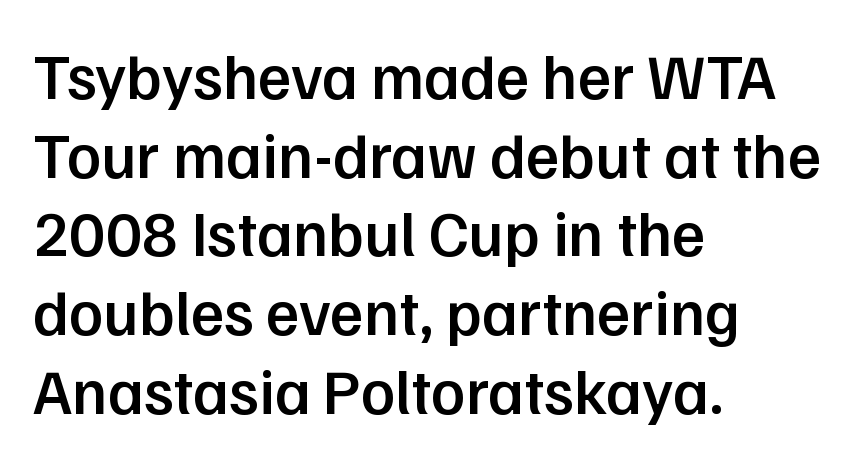
The image shows 64 px semibold sans-serif type, upright; set left-aligned, line spacing 1.23x, normal letter spacing, not underlined; low stroke contrast and a medium x-height.
